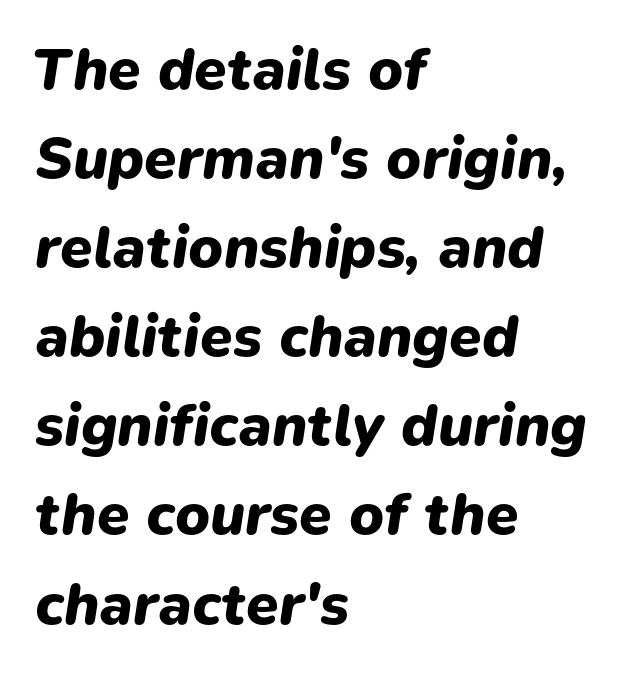
In CSS terms this would be text-align: left. Caption: standard tracking, unaltered. Whoever set this chose a conventional vertical rhythm. This rendering features lettering with no underline. This sample has the flowing, uneven cadence of proportional lettering. Stroke thickness is high; the sample reads as a true bold.
